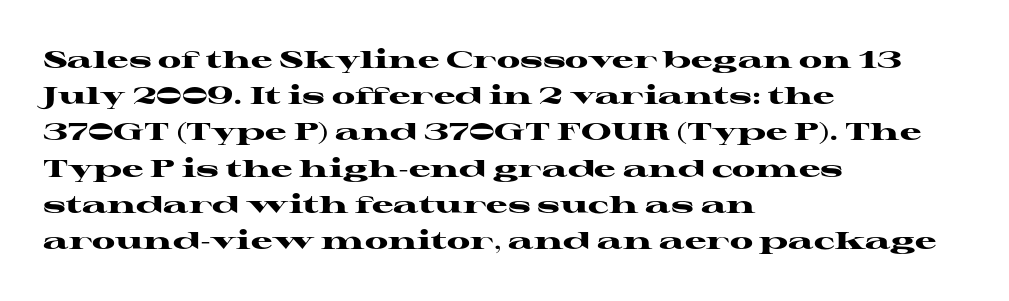
The image shows 24 px bold type, upright; set left-aligned, normal line spacing (1.51x), normal letter spacing, not underlined.
